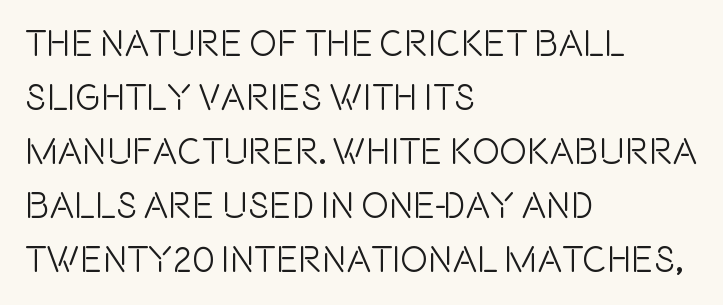
The image shows 37 px condensed sans-serif type, upright; set left-aligned, normal line spacing (1.46x), normal letter spacing, not underlined; a large x-height.
